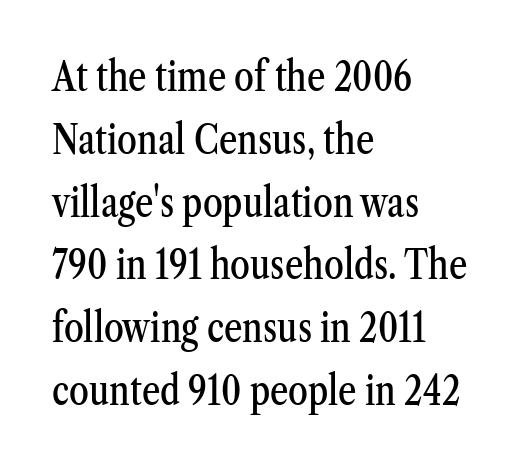
{"serif": "yes", "italic": "no", "width": "condensed", "stroke_contrast": "medium", "x_height": "medium", "monospaced": "no", "underline": "no", "align": "left", "line_spacing": "normal", "line_spacing_ratio": 1.57, "letter_spacing": "normal", "letter_spacing_em": 0.0, "glyph_px": 40}
